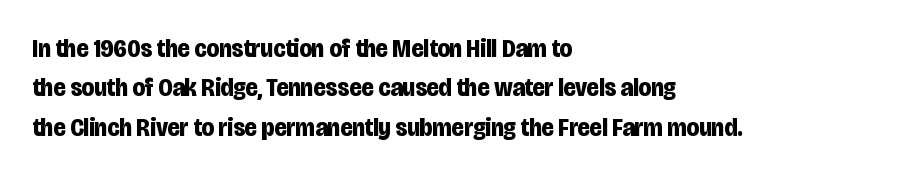
The image shows 26 px bold type, upright; set left-aligned, normal line spacing (1.51x), normal letter spacing, not underlined.
